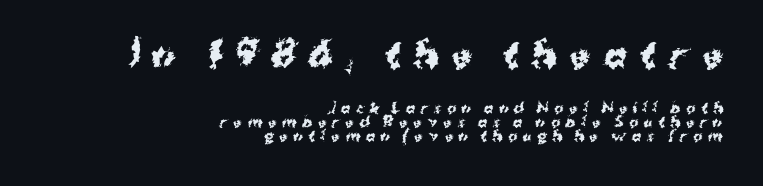
The compositor pushed each line to the right boundary. Rows of type sit shoulder to shoulder in the vertical direction. Characters follow at a spacing far wider than the type designer built in. Underlining? Definitely not there. Proportional: the letters do not fall into vertical columns.
